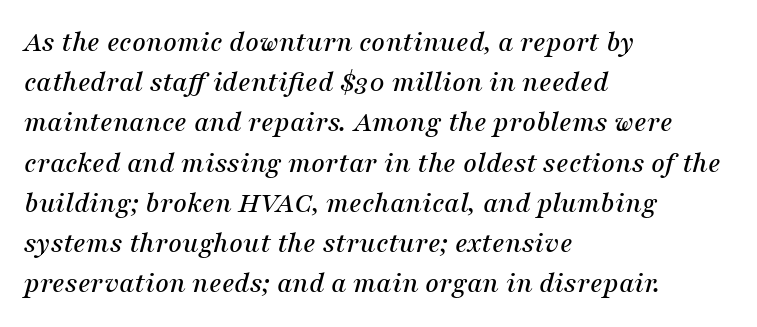
Q: Is the text italic (slanted)? A: Yes, it leans right by about 16 degrees.
Q: Is the typeface a serif or a sans-serif typeface? A: Serif.
Q: Is the text underlined? A: No.
Q: How is the paragraph aligned? A: Left-aligned.
Q: Is the spacing between letters normal or unusually wide? A: Normal.
Q: Is the spacing between lines tight, normal or loose? A: Normal.
Q: Width (condensed, normal, or wide)? A: Normal.
Q: Stroke contrast? A: Medium.
Q: x-height? A: Medium.
Q: Monospaced? A: No.
